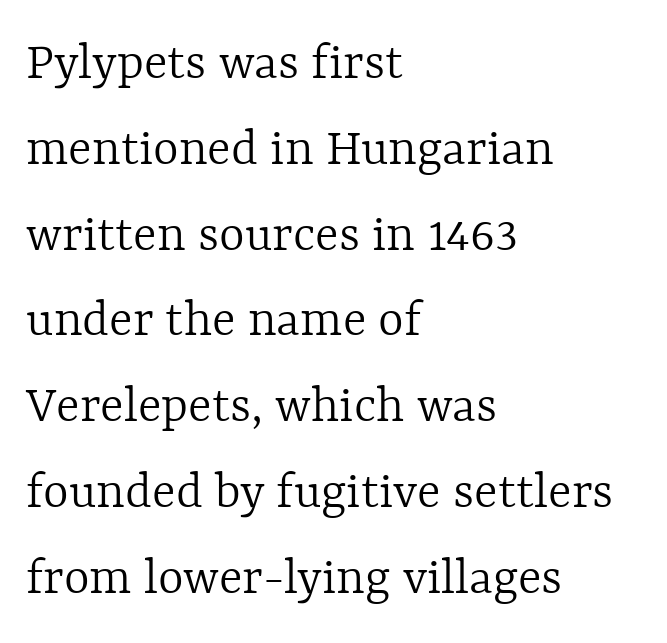
Q: Is the text bold? A: No.
Q: Is the text italic (slanted)? A: No, it is upright.
Q: Is the text underlined? A: No.
Q: How is the paragraph aligned? A: Left-aligned.
Q: Is the spacing between letters normal or unusually wide? A: Normal.
Q: Is the spacing between lines tight, normal or loose? A: Normal.
Q: Width (condensed, normal, or wide)? A: Normal.
Q: x-height? A: Medium.
Q: Monospaced? A: No.
